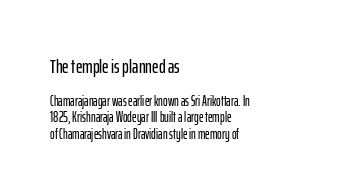
The image shows 20 px text type, upright; set left-aligned, line spacing 1.18x, normal letter spacing, not underlined; the first (top) block is 1.43x larger.
